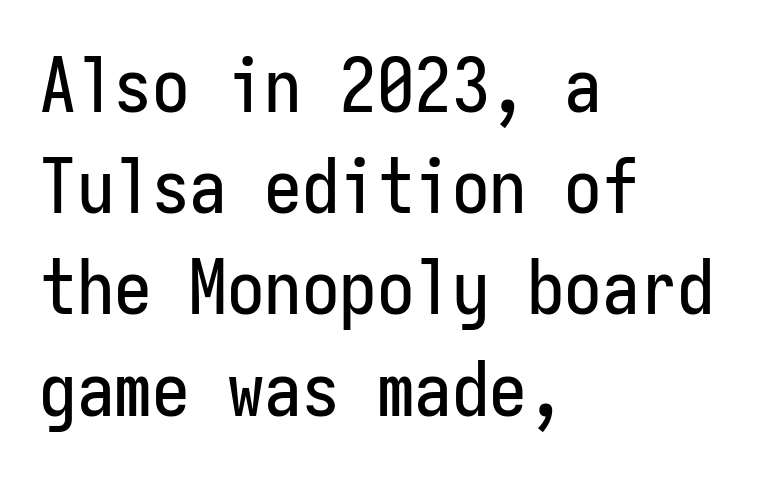
You could count columns in this text — the font is strictly monospaced. The letterforms sit shoulder to shoulder at normal distance. Honestly, the row spacing looks completely unremarkable. The compositor pushed each line to the left boundary. The gap between lines stays unmarked. Is there any slant? The stems are plumb.
